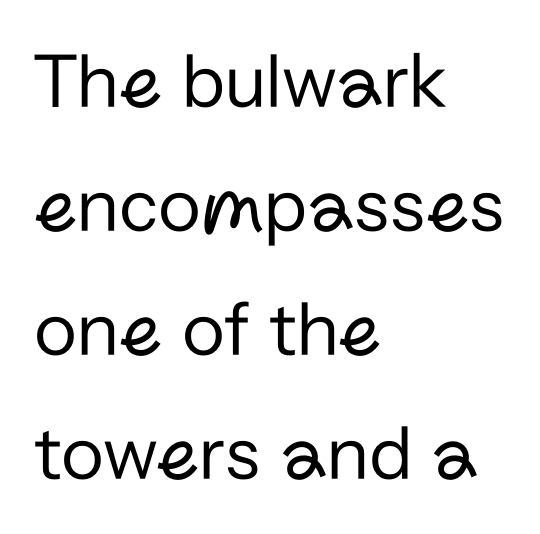
Unmarked baselines from the first word to the last. Between one letter and the next there's only the usual sliver of space. Each letter keeps its own natural width here, so spacing adapts to shape. A roman cut, with each character standing at attention. A typesetter would call this leading conventional body-copy spacing. Which margin do the lines hug? The left one — the right edge is uneven.
